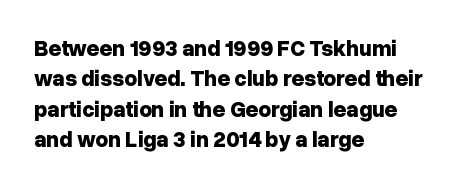
The image shows 22 px bold type, upright; set left-aligned, normal line spacing (1.38x), normal letter spacing, not underlined.
